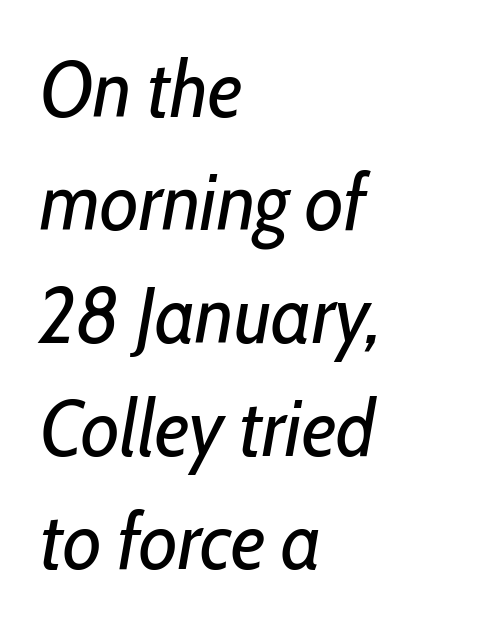
{"italic": "yes", "lean": "right", "slant_degrees": 10, "bold": "no", "weight": "regular", "width": "condensed", "stroke_contrast": "low", "x_height": "medium", "monospaced": "no", "underline": "no", "align": "left", "line_spacing": "normal", "line_spacing_ratio": 1.43, "letter_spacing": "normal", "letter_spacing_em": 0.0, "glyph_px": 79}
